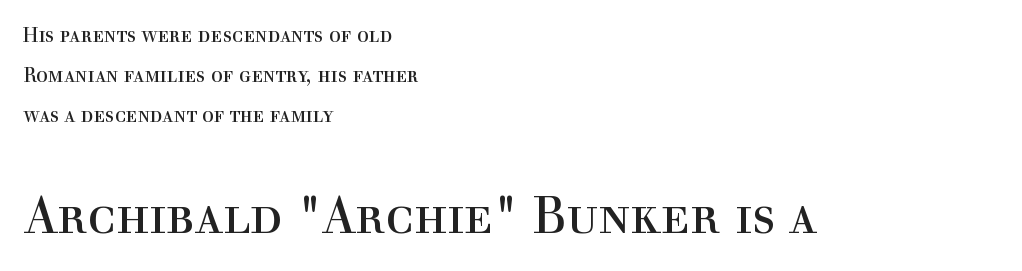
Classification — serif. The letterforms sit at book weight or below. A typesetter would call this proportional, since set widths differ per character. Larger block? The one below; the one above is distinctly smaller. This sample trades compactness for vertical openness between lines.
